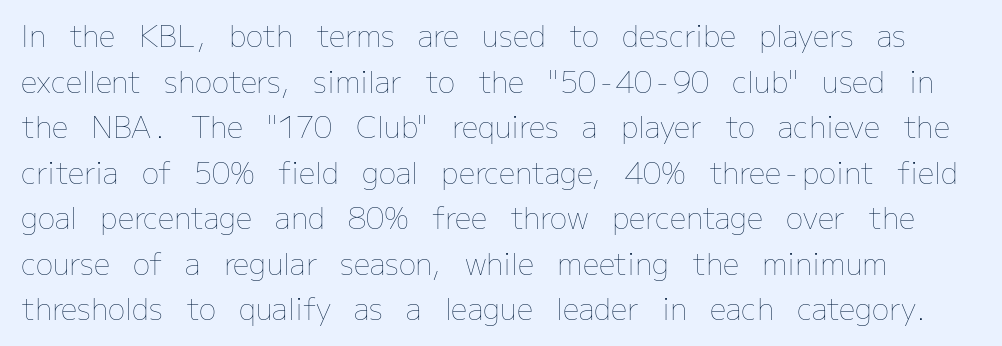
Nope, not italic — everything's standing straight. Ink coverage per letter is moderate at most. This sample keeps an unexceptional amount of space between lines. Tracking value appears to be zero — textbook default spacing. Looks like regular typesetting: each glyph gets only the width it needs.
